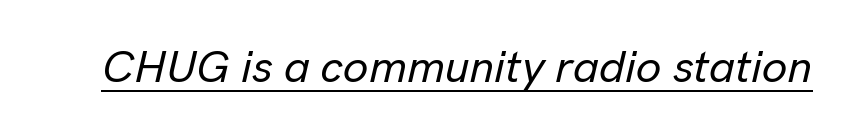
These lines are rendered in a variable-pitch font. Has an underline been added? It has. Tall strokes in this sample are angled rather than plumb. The type is set solid horizontally, with unmodified tracking.
